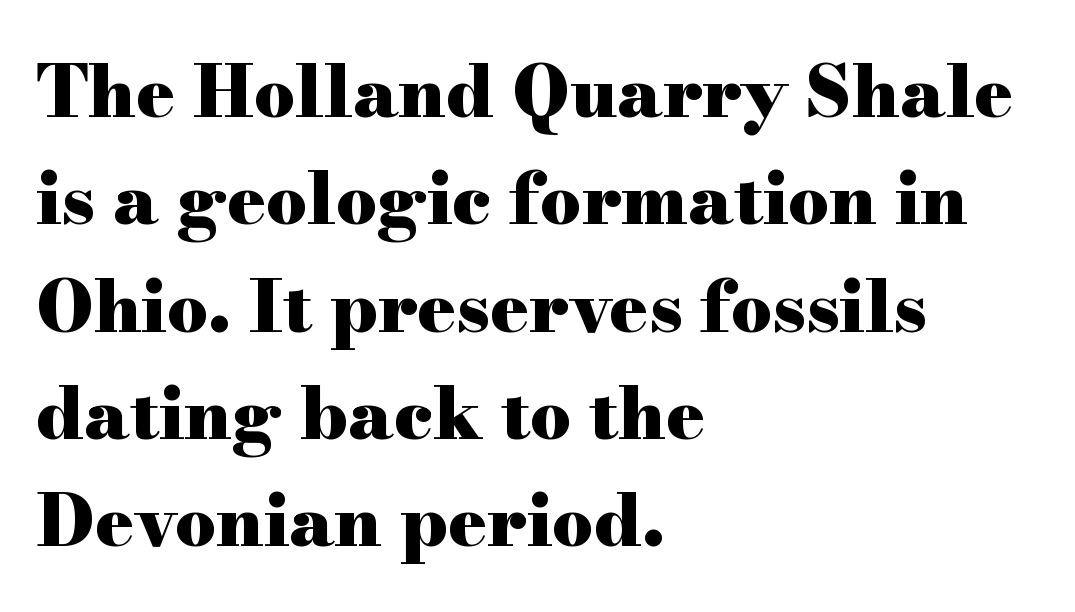
{"serif": "yes", "italic": "no", "bold": "yes", "weight": "heavy", "width": "wide", "stroke_contrast": "high", "x_height": "small", "monospaced": "no", "underline": "no", "align": "left", "line_spacing": "normal", "line_spacing_ratio": 1.49, "letter_spacing": "normal", "letter_spacing_em": 0.0, "glyph_px": 72}
